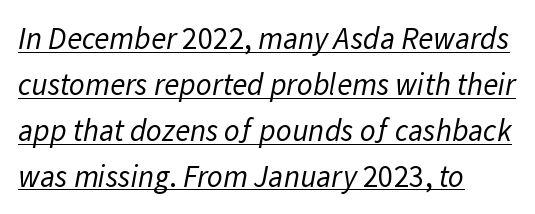
The image shows 31 px regular-weight sans-serif type; set left-aligned, normal line spacing (1.48x), normal letter spacing, underlined; low stroke contrast and a medium x-height.
